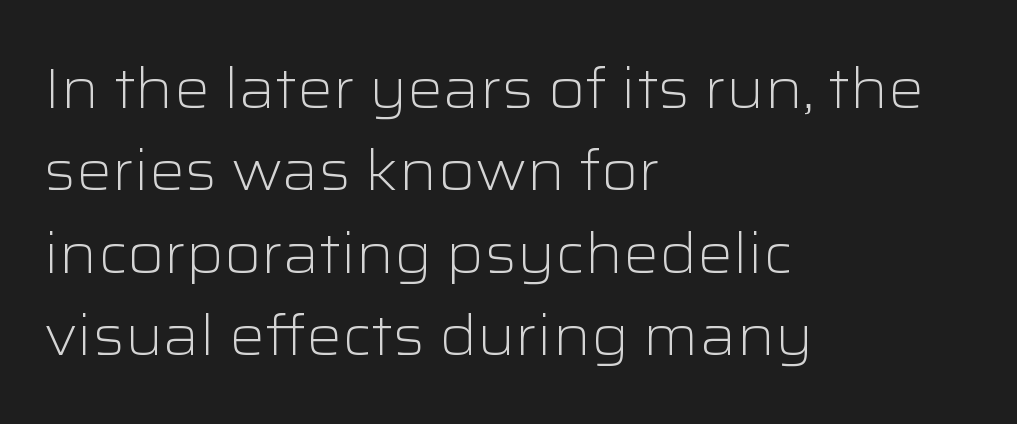
Q: Is the text bold? A: No.
Q: Is the text italic (slanted)? A: No, it is upright.
Q: Is the typeface a serif or a sans-serif typeface? A: Sans-serif.
Q: Is the text underlined? A: No.
Q: How is the paragraph aligned? A: Left-aligned.
Q: Is the spacing between letters normal or unusually wide? A: Normal.
Q: Is the spacing between lines tight, normal or loose? A: Normal.
Q: Width (condensed, normal, or wide)? A: Wide.
Q: Stroke contrast? A: Low.
Q: x-height? A: Medium.
Q: Monospaced? A: No.
